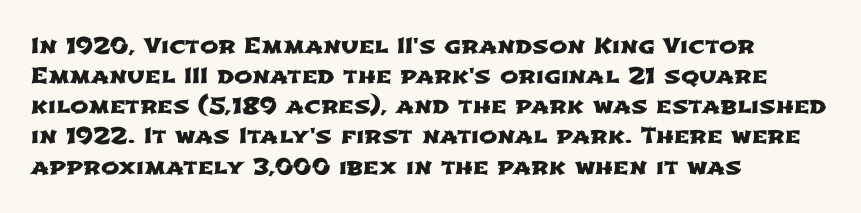
The image shows 22 px text type; set left-aligned, normal line spacing (1.37x), normal letter spacing, not underlined.
